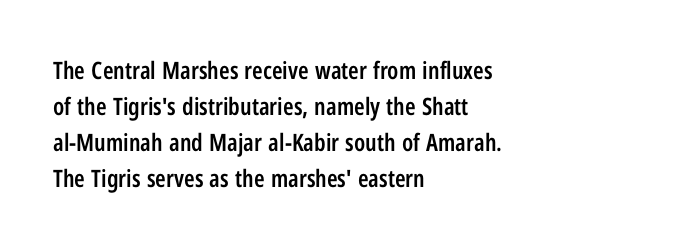
The type is set solid horizontally, with unmodified tracking. The space beneath each line is pristine and unruled. The passage shown stacks its lines at a standard gap. Visually the block forms a straight wall on the left and a jagged coastline on the right. The characters look somewhat weighty, a semibold short of true bold.
